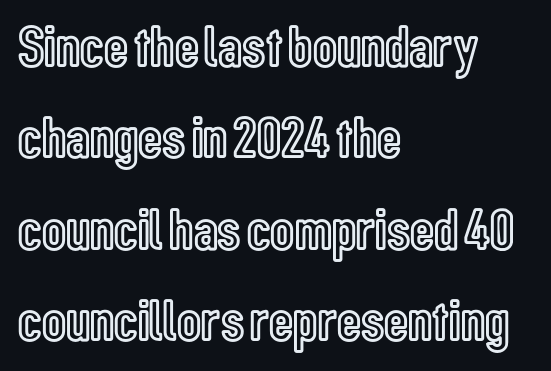
The image shows 59 px condensed type, upright; set left-aligned, normal line spacing (1.55x), normal letter spacing, not underlined; a medium x-height.
